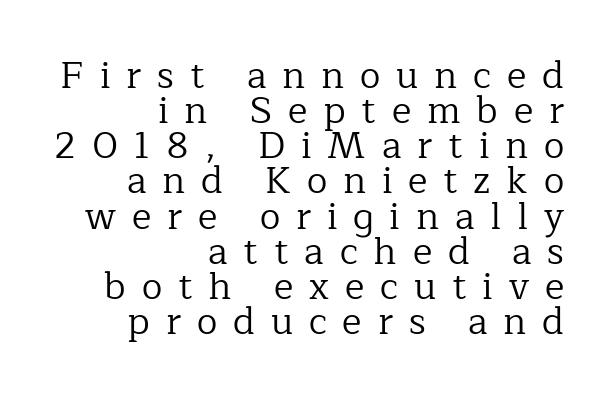
Q: Is the text bold? A: No.
Q: Is the text italic (slanted)? A: No, it is upright.
Q: Is the typeface a serif or a sans-serif typeface? A: Serif.
Q: Is the text underlined? A: No.
Q: How is the paragraph aligned? A: Right-aligned.
Q: Is the spacing between letters normal or unusually wide? A: Unusually wide.
Q: Is the spacing between lines tight, normal or loose? A: Tight.
Q: Width (condensed, normal, or wide)? A: Normal.
Q: Stroke contrast? A: Low.
Q: x-height? A: Medium.
Q: Monospaced? A: No.
